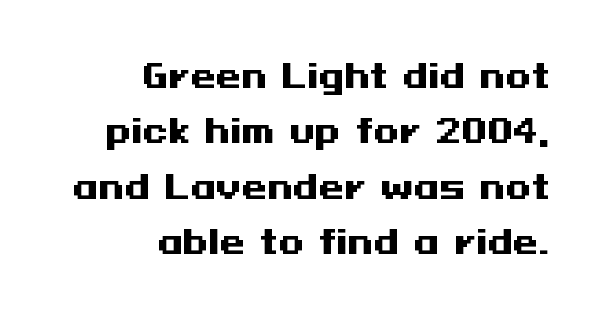
Q: Is the text bold? A: Yes.
Q: Is the text italic (slanted)? A: No, it is upright.
Q: Is the typeface a serif or a sans-serif typeface? A: Sans-serif.
Q: Is the text underlined? A: No.
Q: How is the paragraph aligned? A: Right-aligned.
Q: Is the spacing between letters normal or unusually wide? A: Normal.
Q: Is the spacing between lines tight, normal or loose? A: Normal.
Q: Width (condensed, normal, or wide)? A: Wide.
Q: Stroke contrast? A: Medium.
Q: x-height? A: Medium.
